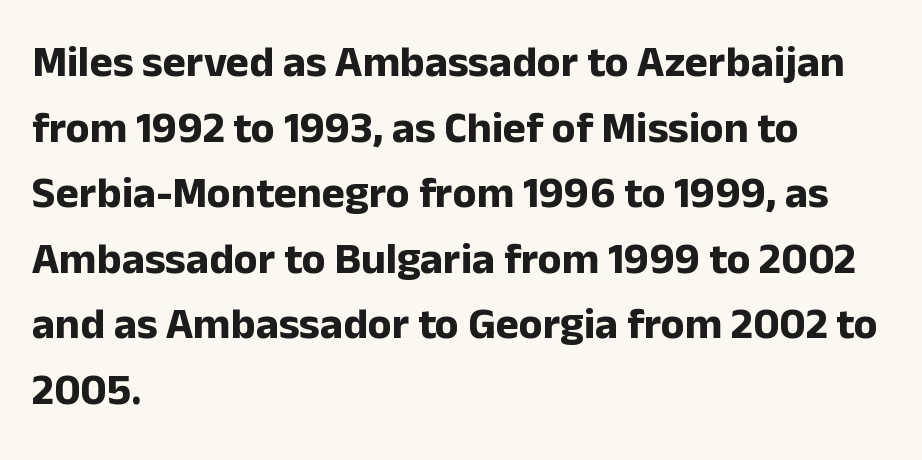
Typesetter's note: full bold, strokes at maximum text heaviness. One glance says typical: line gaps are just what's usual. The baseline area is clear. Font category for this specimen: sans-serif. Standard letterfit; no display-style spreading of the glyphs.
